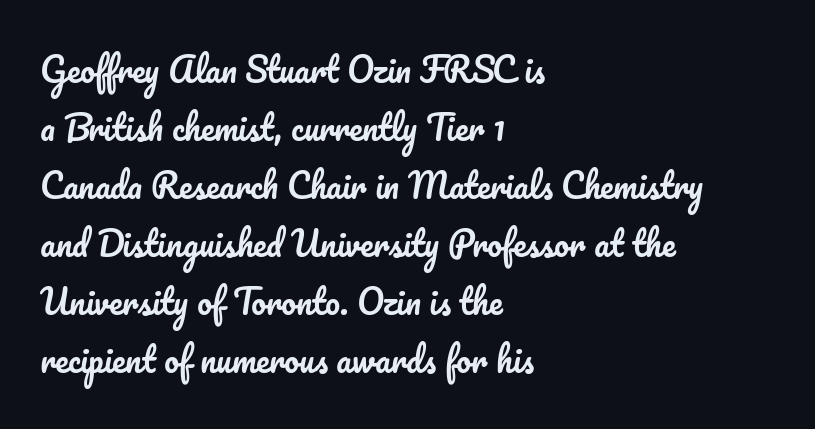
The image shows 33 px text type; set left-aligned, line spacing 1.76x, normal letter spacing, not underlined; low stroke contrast and a small x-height.
